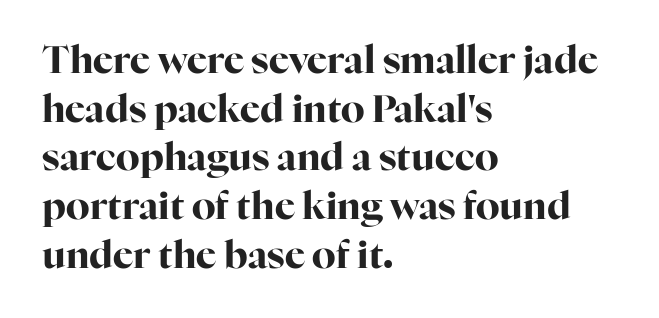
A classic flush-left, rag-right setting is used for this passage. Letter spacing: default. Honestly, there is no underline to notice here at all. Thick stems and heavy bowls — unmistakably bold. Small tapered or slab feet sit at the stroke ends, so this counts as serif. Looks like regular typesetting: each glyph gets only the width it needs.
